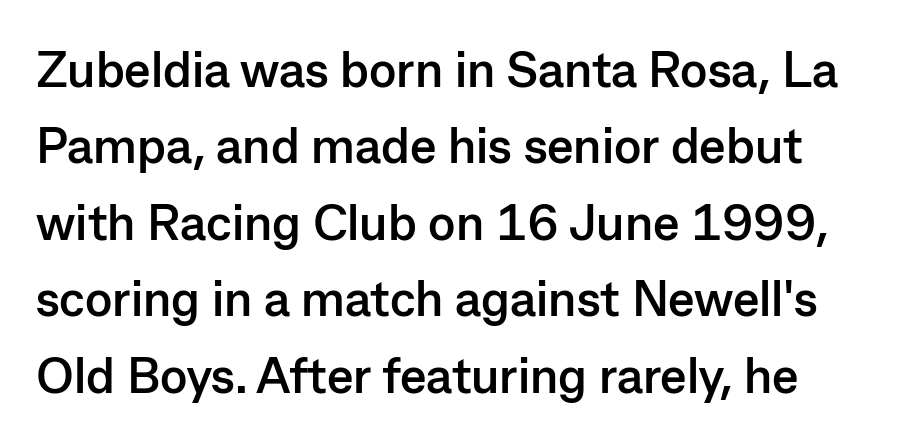
{"serif": "no", "italic": "no", "bold": "yes", "weight": "semibold", "width": "normal", "stroke_contrast": "low", "x_height": "medium", "monospaced": "no", "underline": "no", "line_spacing": "normal", "line_spacing_ratio": 1.53, "letter_spacing": "normal", "letter_spacing_em": 0.0, "glyph_px": 50}
